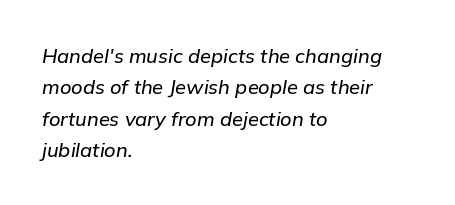
{"italic": "yes", "lean": "right", "slant_degrees": 9, "underline": "no", "align": "left", "line_spacing": "normal", "line_spacing_ratio": 1.57, "letter_spacing": "normal", "letter_spacing_em": 0.0, "glyph_px": 20}
